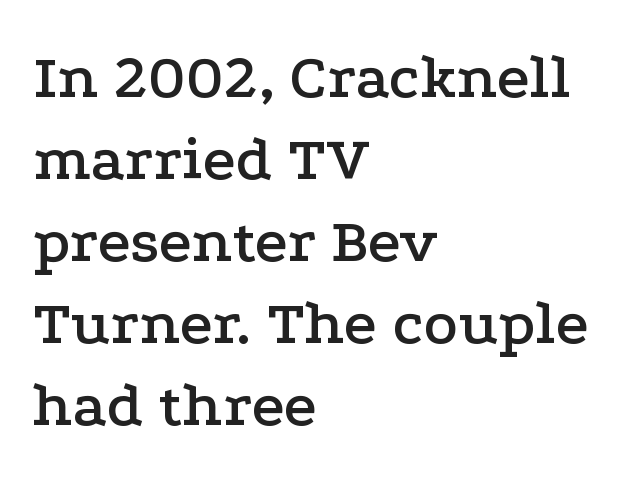
{"serif": "yes", "italic": "no", "width": "wide", "stroke_contrast": "low", "x_height": "medium", "monospaced": "no", "underline": "no", "align": "left", "line_spacing": "normal", "line_spacing_ratio": 1.28, "letter_spacing": "normal", "letter_spacing_em": 0.0, "glyph_px": 64}
